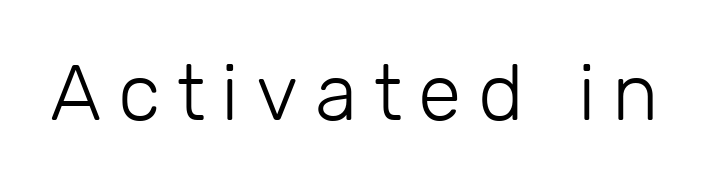
The image shows 79 px light sans-serif type, upright; set unusually wide letter spacing (+0.21 em), not underlined; low stroke contrast and a medium x-height.
